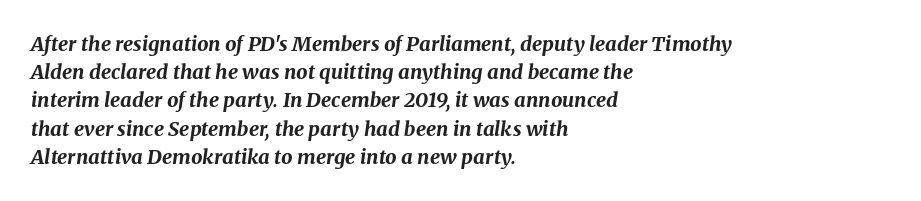
Q: Is the text bold? A: Yes.
Q: Is the text italic (slanted)? A: Yes, it leans right by about 8 degrees.
Q: Is the text underlined? A: No.
Q: How is the paragraph aligned? A: Left-aligned.
Q: Is the spacing between letters normal or unusually wide? A: Normal.
Q: Is the spacing between lines tight, normal or loose? A: Normal.
